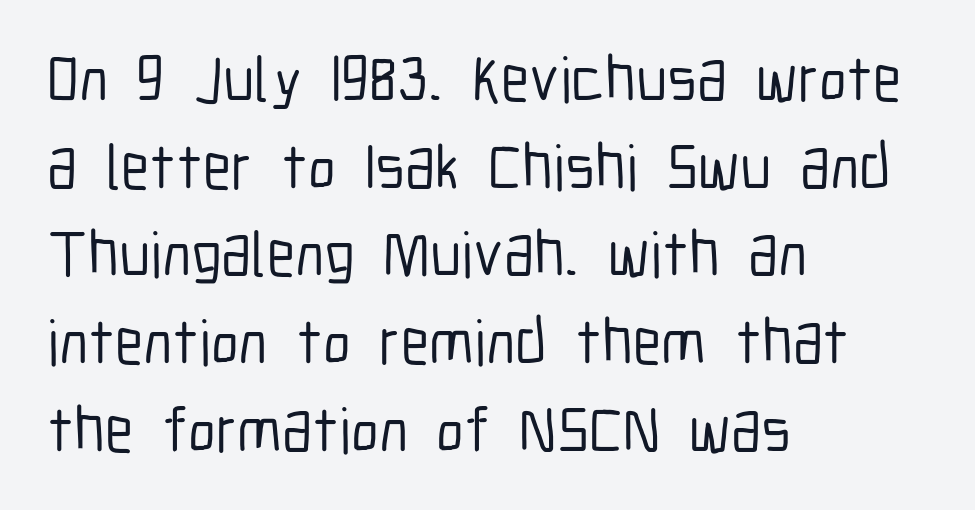
{"serif": "no", "italic": "no", "width": "condensed", "stroke_contrast": "low", "x_height": "medium", "monospaced": "no", "underline": "no", "align": "left", "line_spacing": "normal", "line_spacing_ratio": 1.37, "letter_spacing": "normal", "letter_spacing_em": 0.0, "glyph_px": 64}
